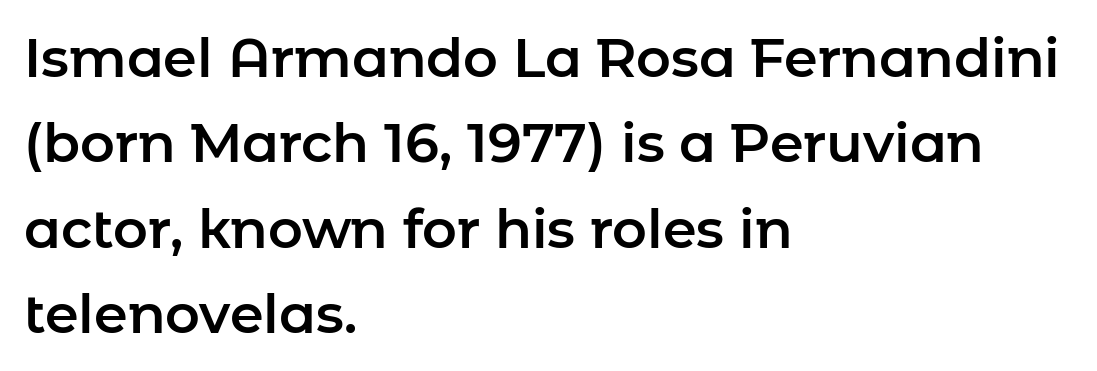
The image shows 54 px sans-serif type, upright; set left-aligned, normal line spacing (1.58x), normal letter spacing, not underlined; low stroke contrast and a medium x-height.
